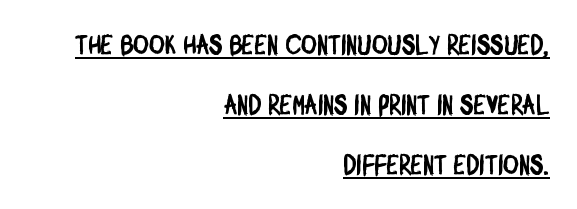
{"underline": "yes", "align": "right", "line_spacing": "loose", "line_spacing_ratio": 2.23, "letter_spacing": "normal", "letter_spacing_em": 0.0, "glyph_px": 27}
